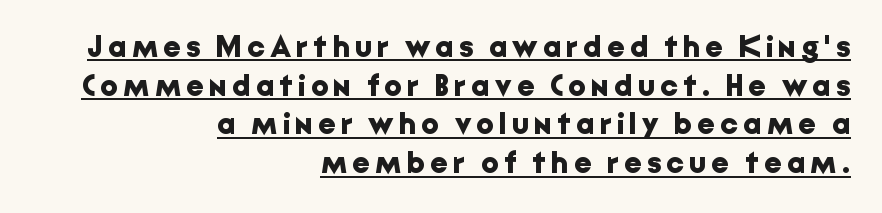
{"serif": "no", "italic": "no", "bold": "yes", "weight": "bold", "width": "normal", "stroke_contrast": "low", "x_height": "medium", "monospaced": "no", "underline": "yes", "align": "right", "line_spacing": "normal", "line_spacing_ratio": 1.25, "glyph_px": 31}
